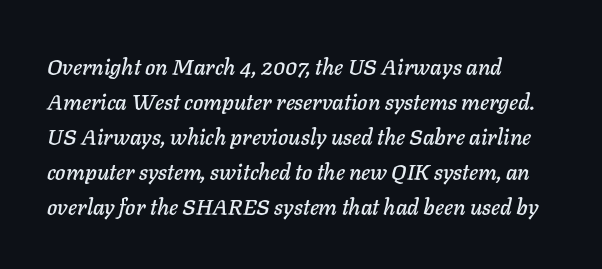
{"italic": "yes", "lean": "right", "slant_degrees": 11, "underline": "no", "align": "left", "line_spacing": "normal", "line_spacing_ratio": 1.59, "letter_spacing": "normal", "letter_spacing_em": 0.0, "glyph_px": 22}
